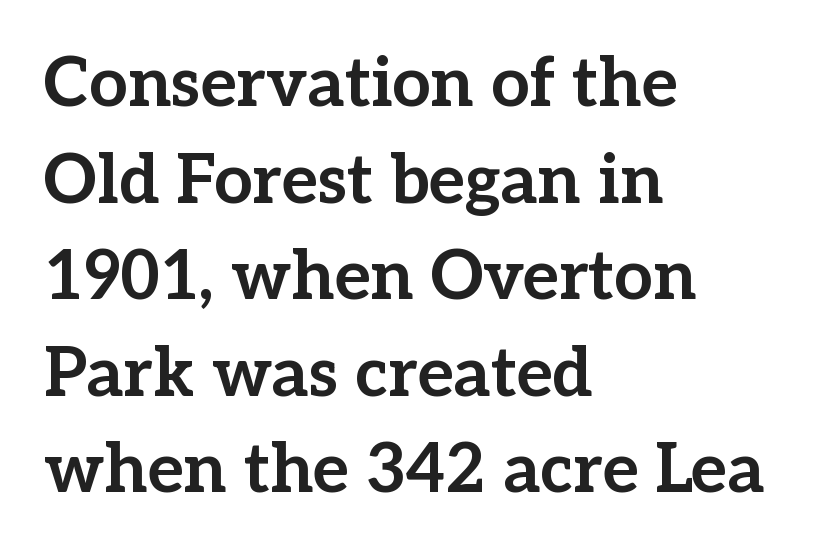
The image shows 68 px bold serif type, upright; set left-aligned, normal line spacing (1.42x), normal letter spacing, not underlined; low stroke contrast and a medium x-height.
